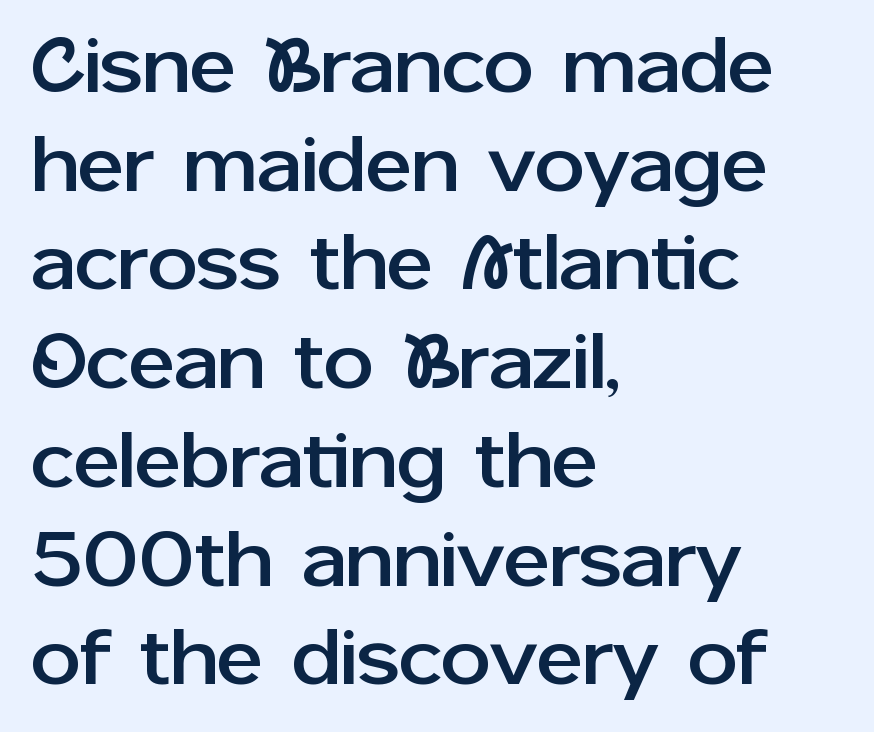
Q: Is the text italic (slanted)? A: No, it is upright.
Q: Is the typeface a serif or a sans-serif typeface? A: Sans-serif.
Q: Is the text underlined? A: No.
Q: How is the paragraph aligned? A: Left-aligned.
Q: Is the spacing between letters normal or unusually wide? A: Normal.
Q: Is the spacing between lines tight, normal or loose? A: Normal.
Q: Width (condensed, normal, or wide)? A: Normal.
Q: Stroke contrast? A: Low.
Q: x-height? A: Medium.
Q: Monospaced? A: No.
